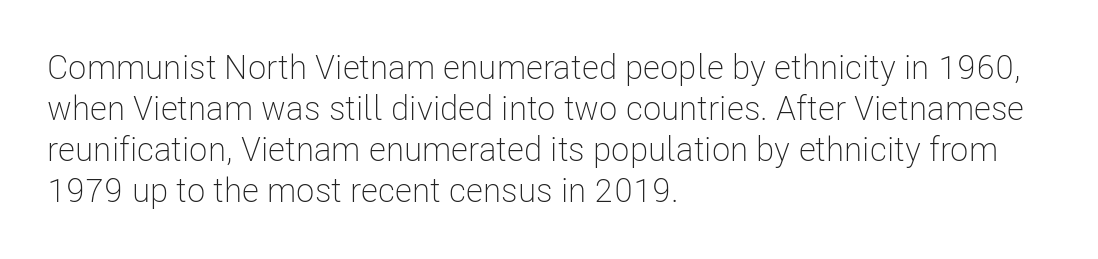
The image shows 34 px light, condensed sans-serif type, upright; set left-aligned, line spacing 1.21x, normal letter spacing, not underlined; low stroke contrast and a medium x-height.
